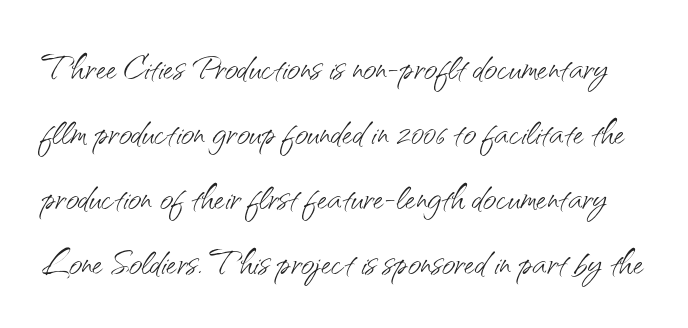
Serif or sans? Sans — the stroke terminals are bare. Quick note: underline off. The lines sit at an ordinary, default distance from one another. The face used here is rendered with its standard letterfit. Do the characters align in a grid? No, the font is proportional.
